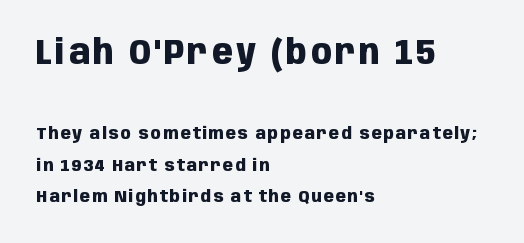
Compared with a centered layout, this one pins lines to the left instead. Underline: absent. These lines are rendered in a variable-pitch font. The axis of the letterforms is exactly vertical. Notice how thick the strokes are: this is what a full bold looks like. What kind of face is this? One without serifs — a sans.
